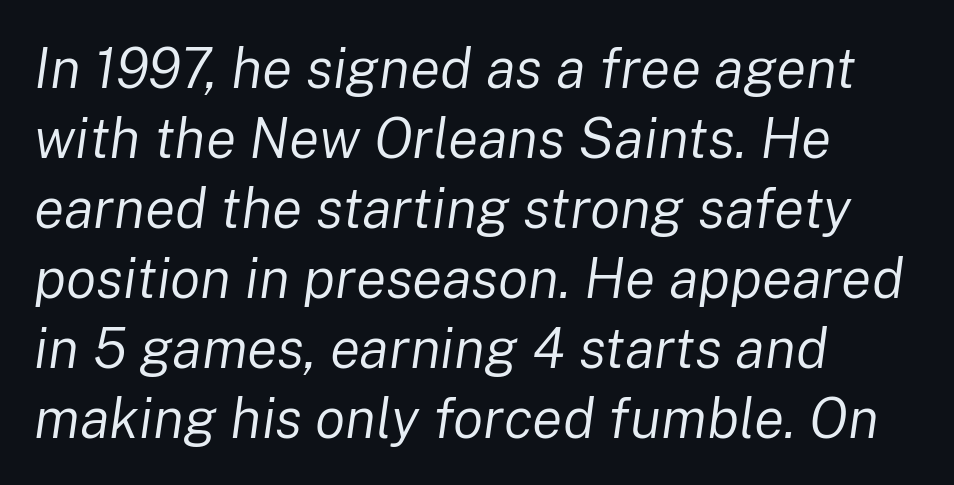
{"italic": "yes", "lean": "right", "slant_degrees": 8, "bold": "no", "weight": "regular", "width": "normal", "stroke_contrast": "low", "x_height": "medium", "monospaced": "no", "underline": "no", "align": "left", "line_spacing": "normal", "line_spacing_ratio": 1.25, "letter_spacing": "normal", "letter_spacing_em": 0.0, "glyph_px": 56}
